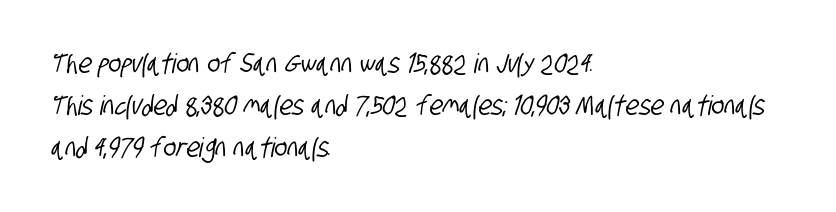
{"underline": "no", "align": "left", "line_spacing": "normal", "line_spacing_ratio": 1.55, "letter_spacing": "normal", "letter_spacing_em": 0.0, "glyph_px": 27}
